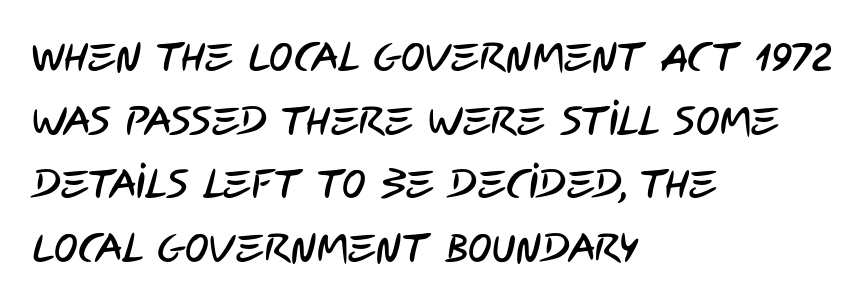
{"serif": "no", "width": "condensed", "stroke_contrast": "low", "x_height": "large", "monospaced": "no", "underline": "no", "align": "left", "line_spacing": "normal", "line_spacing_ratio": 1.59, "letter_spacing": "normal", "letter_spacing_em": 0.0, "glyph_px": 40}
